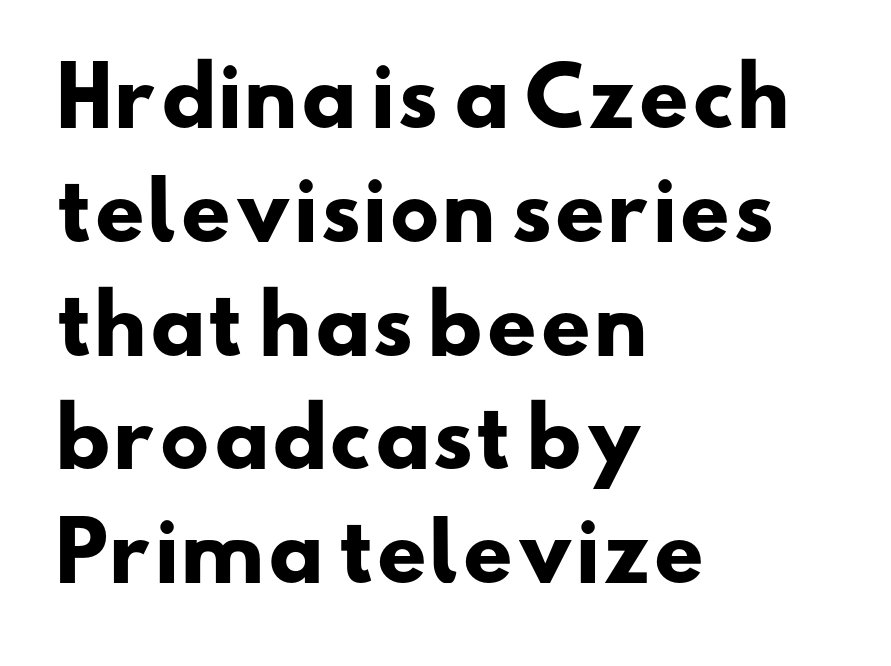
The image shows 79 px heavy, wide sans-serif type; set left-aligned, normal line spacing (1.44x), normal letter spacing, not underlined; low stroke contrast and a small x-height.
